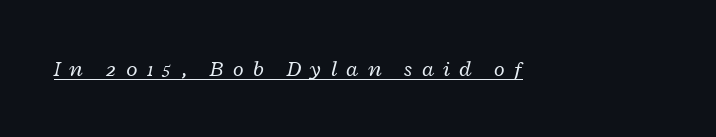
Is this a heavy cut? Hardly; it is regular or lighter. The passage shown is underscored from start to finish. Slanted lettering throughout. Compared with typical body copy, the letter spacing here is much looser.
